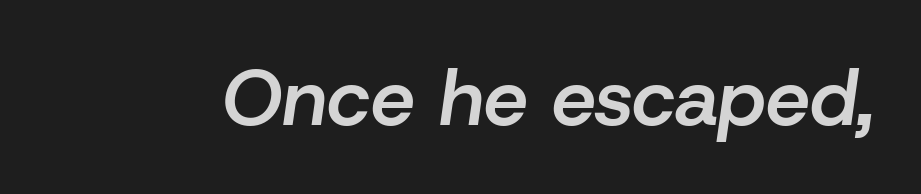
The image shows 79 px semibold type, italic (leaning right); set normal letter spacing, not underlined; low stroke contrast and a medium x-height.
